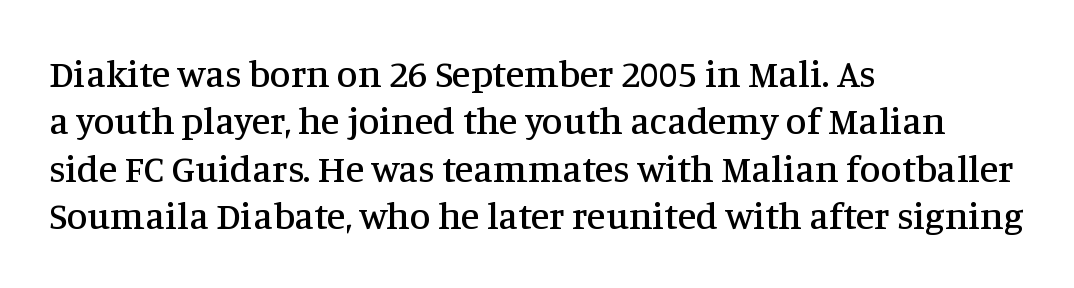
The image shows 38 px serif type, upright; set left-aligned, normal line spacing (1.25x), normal letter spacing, not underlined; medium stroke contrast and a large x-height.
